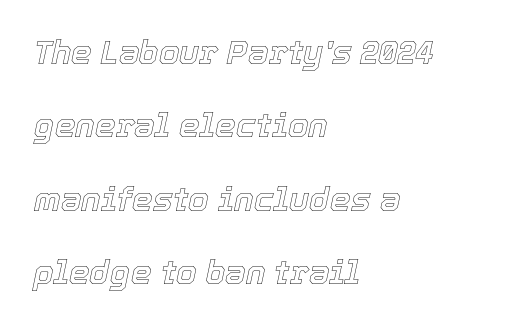
Q: Is the text italic (slanted)? A: Yes, it leans right by about 12 degrees.
Q: Is the text underlined? A: No.
Q: How is the paragraph aligned? A: Left-aligned.
Q: Is the spacing between letters normal or unusually wide? A: Normal.
Q: Is the spacing between lines tight, normal or loose? A: Loose.
Q: Width (condensed, normal, or wide)? A: Normal.
Q: x-height? A: Medium.
Q: Monospaced? A: No.
